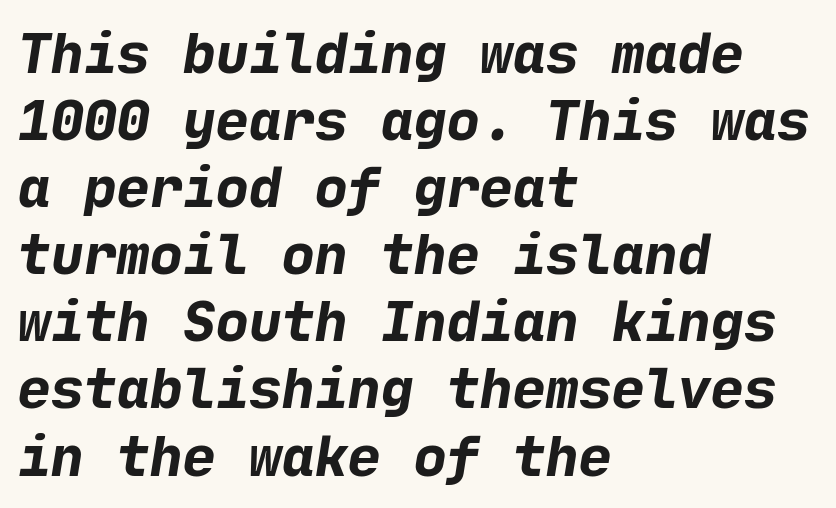
The image shows 55 px bold sans-serif type; set left-aligned, line spacing 1.22x, normal letter spacing, not underlined; low stroke contrast and a medium x-height.
